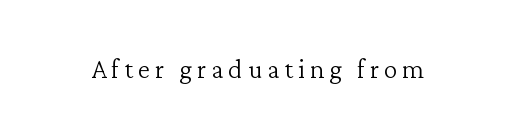
Typographically, this falls in the serif category. Spacing verdict: proportional, widths tailored to each character. The baseline area is clear. Is the stroke heavy? The answer is a plain regular-or-lighter. A roman cut, with each character standing at attention.
